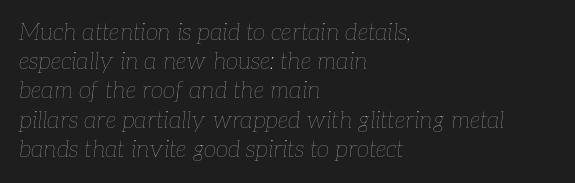
Q: Is the text bold? A: No.
Q: Is the text italic (slanted)? A: Yes, it leans right by about 7 degrees.
Q: Is the text underlined? A: No.
Q: How is the paragraph aligned? A: Left-aligned.
Q: Is the spacing between letters normal or unusually wide? A: Normal.
Q: Is the spacing between lines tight, normal or loose? A: Normal.
